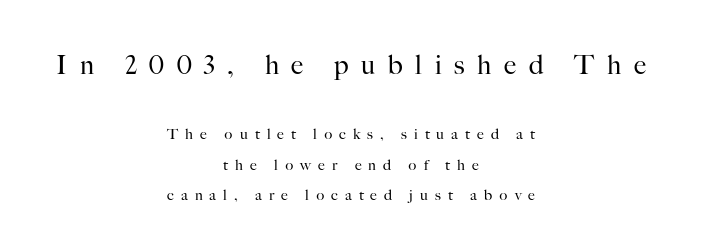
{"italic": "no", "bold": "no", "underline": "no", "align": "center", "line_spacing": "loose", "line_spacing_ratio": 2.05, "letter_spacing": "wide", "letter_spacing_em": 0.47, "larger_block": "first", "size_ratio": 1.8, "glyph_px": 27}
